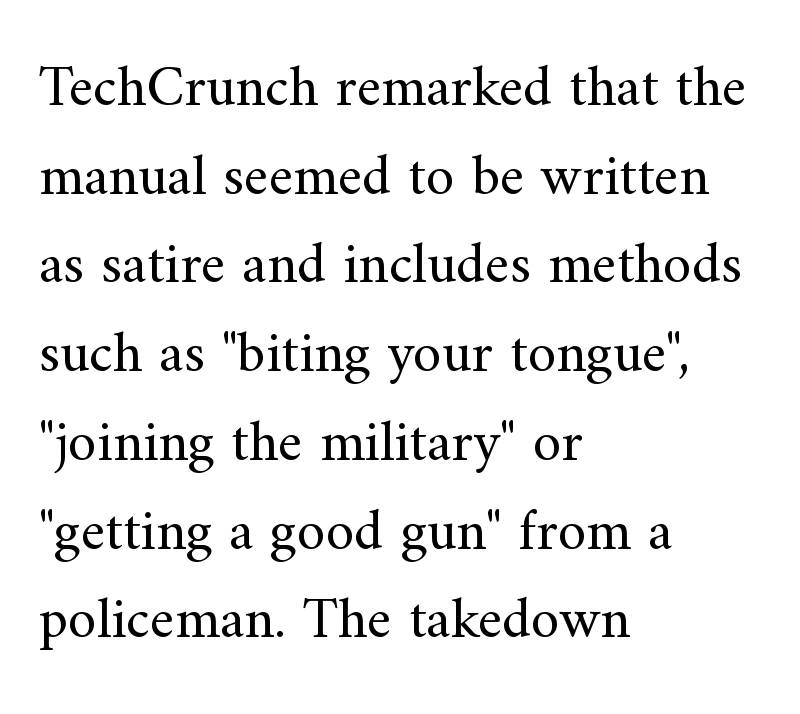
Q: Is the text bold? A: No.
Q: Is the text italic (slanted)? A: No, it is upright.
Q: Is the typeface a serif or a sans-serif typeface? A: Serif.
Q: Is the text underlined? A: No.
Q: How is the paragraph aligned? A: Left-aligned.
Q: Is the spacing between letters normal or unusually wide? A: Normal.
Q: Is the spacing between lines tight, normal or loose? A: Normal.
Q: Width (condensed, normal, or wide)? A: Normal.
Q: Stroke contrast? A: Medium.
Q: x-height? A: Small.
Q: Monospaced? A: No.
